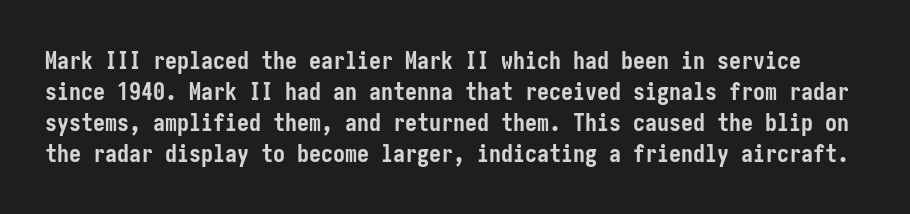
The face used here is rendered with its standard letterfit. A dark, heavy texture on the line: the type is bold. Horizontal bands of white between lines are of average thickness. The typography opts for an upright posture over an oblique one. The baseline area is clear.
